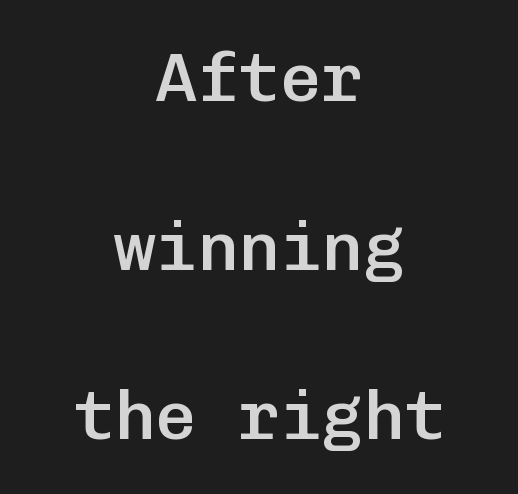
The line texture is even and compact thanks to regular tracking. This is the in-between weight designers call semibold or demi. Visually the block forms a symmetrical silhouette, jagged on both flanks. This rendering employs a face without finishing strokes, i.e., a sans-serif.
